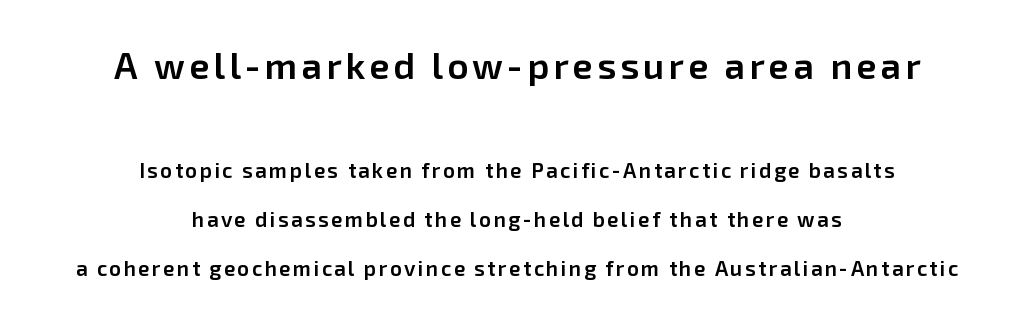
{"serif": "no", "italic": "no", "bold": "semi", "weight": "semibold", "width": "normal", "stroke_contrast": "low", "x_height": "medium", "monospaced": "no", "underline": "no", "align": "center", "line_spacing": "loose", "line_spacing_ratio": 2.32, "larger_block": "first", "size_ratio": 1.76, "glyph_px": 37}
